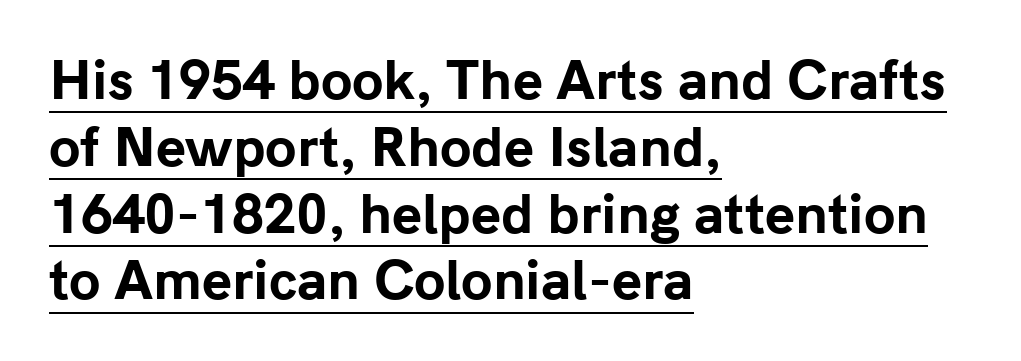
The image shows 51 px bold sans-serif type, upright; set left-aligned, normal line spacing (1.31x), normal letter spacing, underlined; low stroke contrast and a medium x-height.
